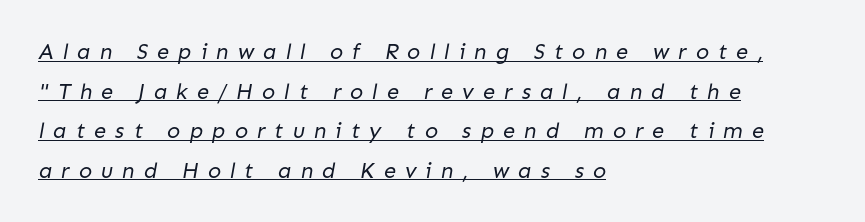
Q: Is the text bold? A: No.
Q: Is the text underlined? A: Yes.
Q: How is the paragraph aligned? A: Left-aligned.
Q: Is the spacing between letters normal or unusually wide? A: Unusually wide.
